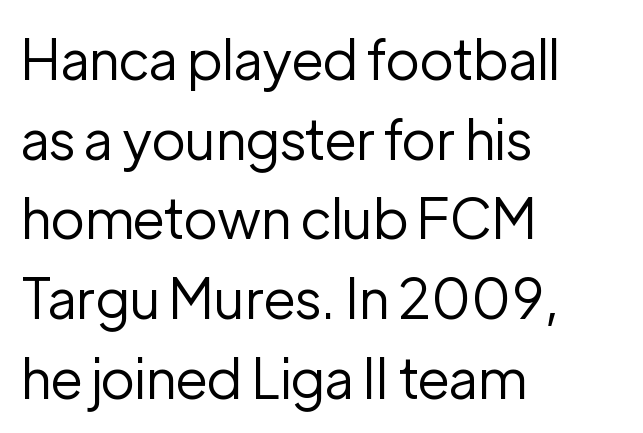
Q: Is the text bold? A: No.
Q: Is the text italic (slanted)? A: No, it is upright.
Q: Is the typeface a serif or a sans-serif typeface? A: Sans-serif.
Q: Is the text underlined? A: No.
Q: How is the paragraph aligned? A: Left-aligned.
Q: Is the spacing between letters normal or unusually wide? A: Normal.
Q: Is the spacing between lines tight, normal or loose? A: Normal.
Q: Width (condensed, normal, or wide)? A: Normal.
Q: Stroke contrast? A: Low.
Q: x-height? A: Medium.
Q: Monospaced? A: No.
